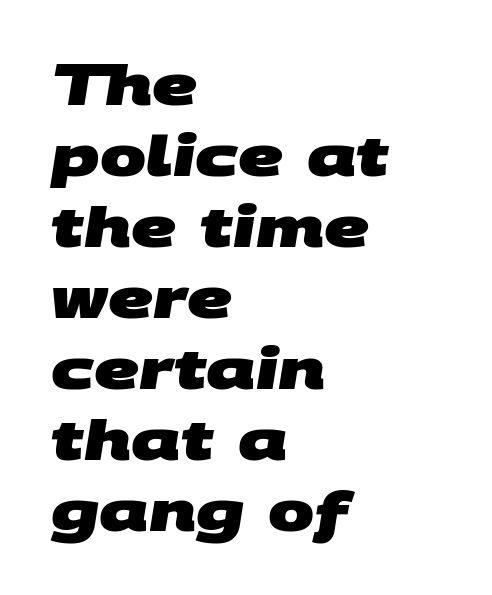
The image shows 55 px heavy, wide sans-serif type; set left-aligned, normal line spacing (1.29x), normal letter spacing, not underlined; medium stroke contrast and a large x-height.
